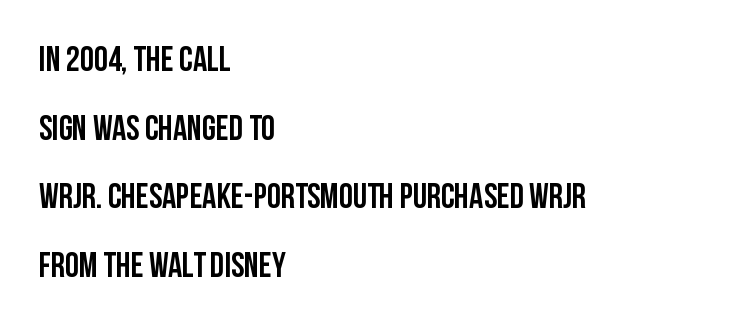
Q: Is the text italic (slanted)? A: No, it is upright.
Q: Is the typeface a serif or a sans-serif typeface? A: Sans-serif.
Q: Is the text underlined? A: No.
Q: How is the paragraph aligned? A: Left-aligned.
Q: Is the spacing between letters normal or unusually wide? A: Normal.
Q: Is the spacing between lines tight, normal or loose? A: Loose.
Q: Width (condensed, normal, or wide)? A: Condensed.
Q: Stroke contrast? A: Low.
Q: x-height? A: Large.
Q: Monospaced? A: No.
